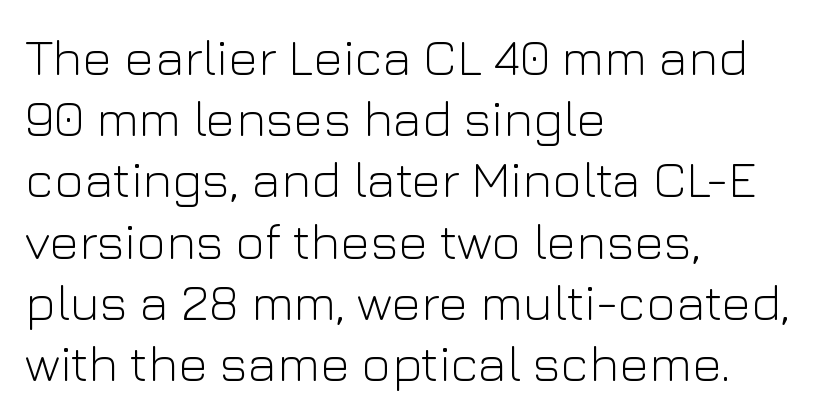
The face used here is proportionally spaced, like ordinary book or web type. You could call the tracking neutral — neither tight nor loose. This rendering uses left alignment, leaving the right contour irregular. Rule under the text: the space is simply empty. The font family rendered here belongs to the sans-serif group. Weight class: somewhere from thin through regular.
